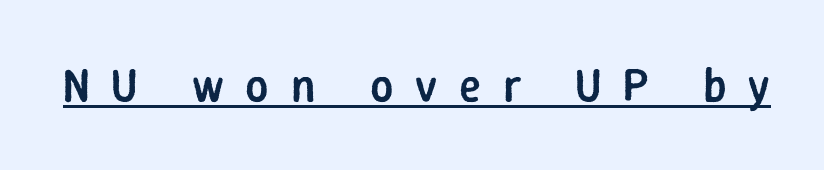
{"serif": "no", "italic": "no", "bold": "semi", "weight": "semibold", "width": "normal", "stroke_contrast": "low", "x_height": "medium", "monospaced": "no", "underline": "yes", "letter_spacing": "wide", "letter_spacing_em": 0.47, "glyph_px": 46}
